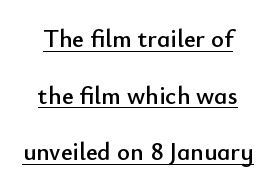
Has an underline been added? It has. Here the glyphs are tracked normally, forming tight word shapes. If you measured baseline to baseline, you'd find a long distance. This sample is center-justified, so both line endings float freely.
